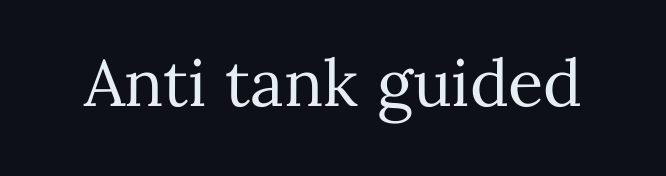
{"italic": "no", "bold": "no", "weight": "regular", "width": "normal", "stroke_contrast": "medium", "x_height": "medium", "monospaced": "no", "underline": "no", "letter_spacing": "normal", "letter_spacing_em": 0.0, "glyph_px": 65}
